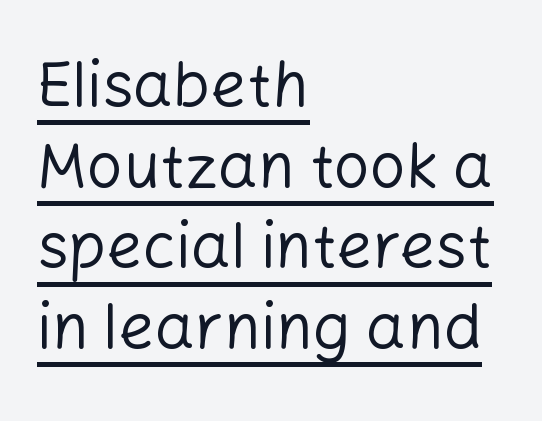
The image shows 63 px regular-weight sans-serif type, upright; set left-aligned, normal line spacing (1.28x), normal letter spacing, underlined; low stroke contrast and a medium x-height.
